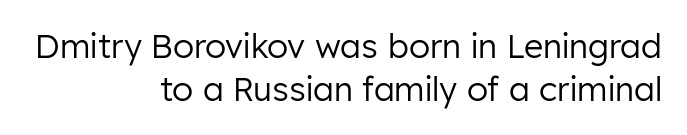
Q: Is the text bold? A: No.
Q: Is the text italic (slanted)? A: No, it is upright.
Q: Is the typeface a serif or a sans-serif typeface? A: Sans-serif.
Q: Is the text underlined? A: No.
Q: How is the paragraph aligned? A: Right-aligned.
Q: Is the spacing between letters normal or unusually wide? A: Normal.
Q: Is the spacing between lines tight, normal or loose? A: Normal.
Q: Width (condensed, normal, or wide)? A: Normal.
Q: Stroke contrast? A: Low.
Q: x-height? A: Medium.
Q: Monospaced? A: No.
